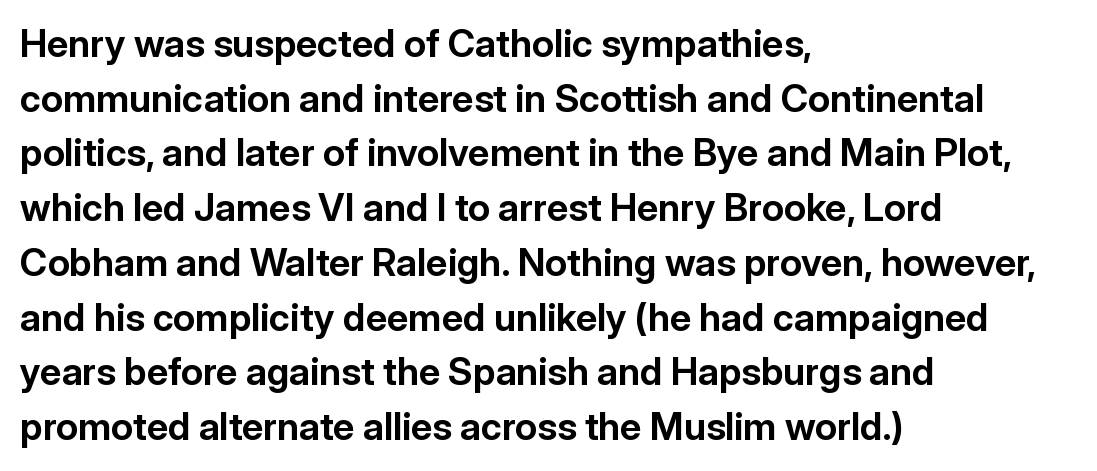
The image shows 38 px bold sans-serif type, upright; set left-aligned, normal line spacing (1.44x), normal letter spacing, not underlined; low stroke contrast and a medium x-height.
